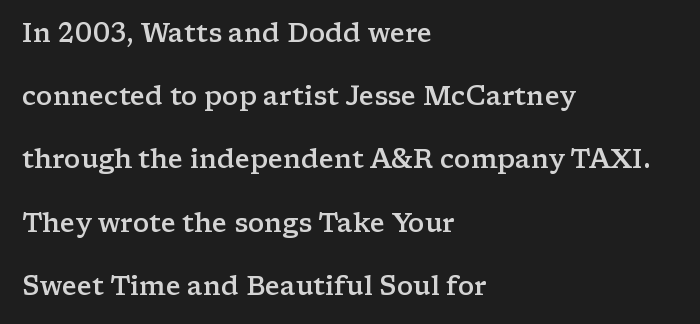
Q: Is the text bold? A: Semi-bold.
Q: Is the text italic (slanted)? A: No, it is upright.
Q: Is the text underlined? A: No.
Q: How is the paragraph aligned? A: Left-aligned.
Q: Is the spacing between letters normal or unusually wide? A: Normal.
Q: Is the spacing between lines tight, normal or loose? A: Loose.
